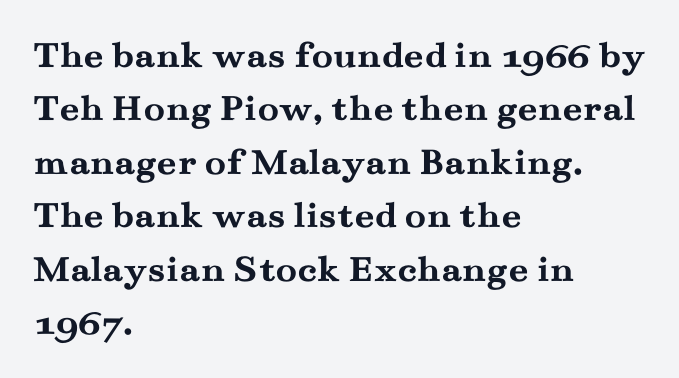
Q: Is the text bold? A: Yes.
Q: Is the text italic (slanted)? A: No, it is upright.
Q: Is the typeface a serif or a sans-serif typeface? A: Serif.
Q: Is the text underlined? A: No.
Q: How is the paragraph aligned? A: Left-aligned.
Q: Is the spacing between letters normal or unusually wide? A: Normal.
Q: Is the spacing between lines tight, normal or loose? A: Normal.
Q: Width (condensed, normal, or wide)? A: Wide.
Q: Stroke contrast? A: Medium.
Q: x-height? A: Small.
Q: Monospaced? A: No.
